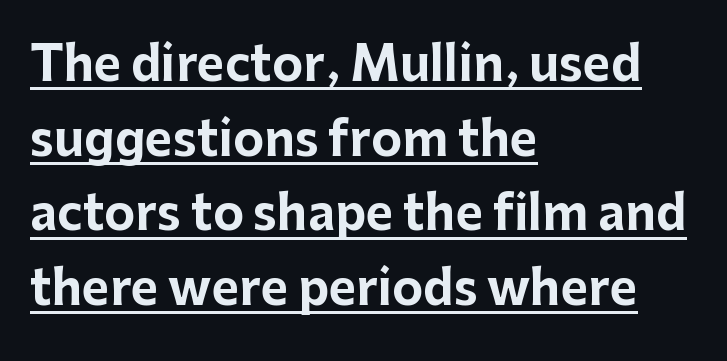
{"serif": "no", "italic": "no", "bold": "yes", "weight": "bold", "width": "normal", "stroke_contrast": "low", "x_height": "medium", "monospaced": "no", "underline": "yes", "align": "left", "line_spacing": "normal", "line_spacing_ratio": 1.59, "letter_spacing": "normal", "letter_spacing_em": 0.0, "glyph_px": 47}
